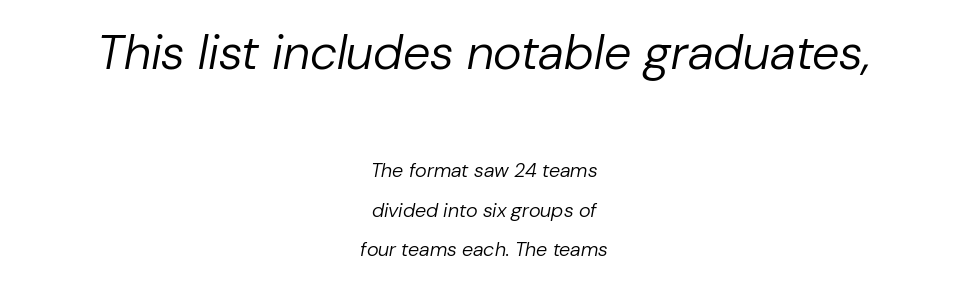
{"italic": "yes", "lean": "right", "slant_degrees": 10, "bold": "no", "weight": "regular", "width": "normal", "stroke_contrast": "low", "x_height": "medium", "monospaced": "no", "underline": "no", "align": "center", "line_spacing": "loose", "line_spacing_ratio": 1.99, "letter_spacing": "normal", "letter_spacing_em": 0.0, "larger_block": "first", "size_ratio": 2.45, "glyph_px": 49}
